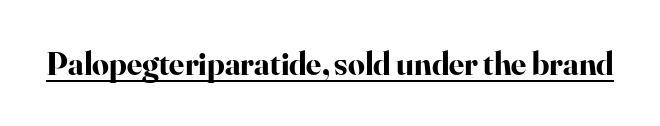
{"serif": "yes", "italic": "no", "bold": "yes", "weight": "bold", "width": "normal", "stroke_contrast": "high", "x_height": "small", "monospaced": "no", "underline": "yes", "letter_spacing": "normal", "letter_spacing_em": 0.0, "glyph_px": 33}
